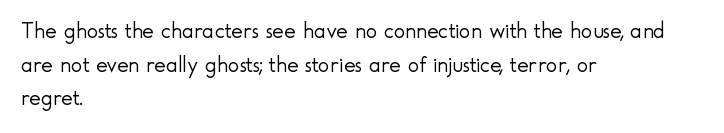
{"italic": "no", "bold": "no", "underline": "no", "align": "left", "line_spacing": "normal", "line_spacing_ratio": 1.53, "letter_spacing": "normal", "letter_spacing_em": 0.0, "glyph_px": 22}
